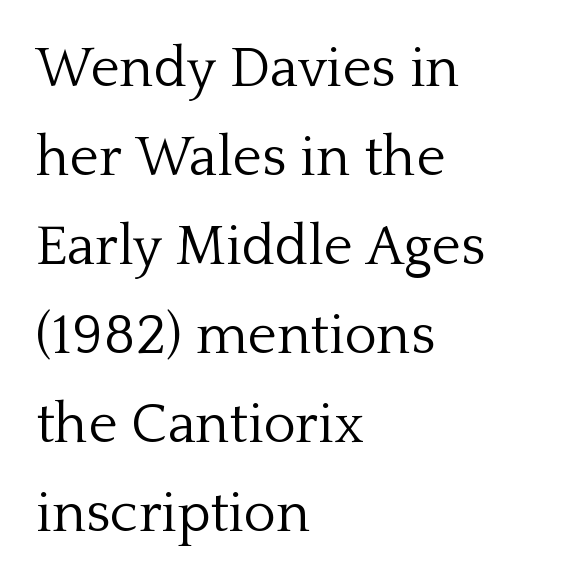
It's the straight-up-and-down kind of type. Check the space under the baseline: it is left empty. The letters look calm and open, with moderate or lighter stems. The rendering uses natural spacing where letterforms have individual widths. Yep, those are serifs on the letters.
